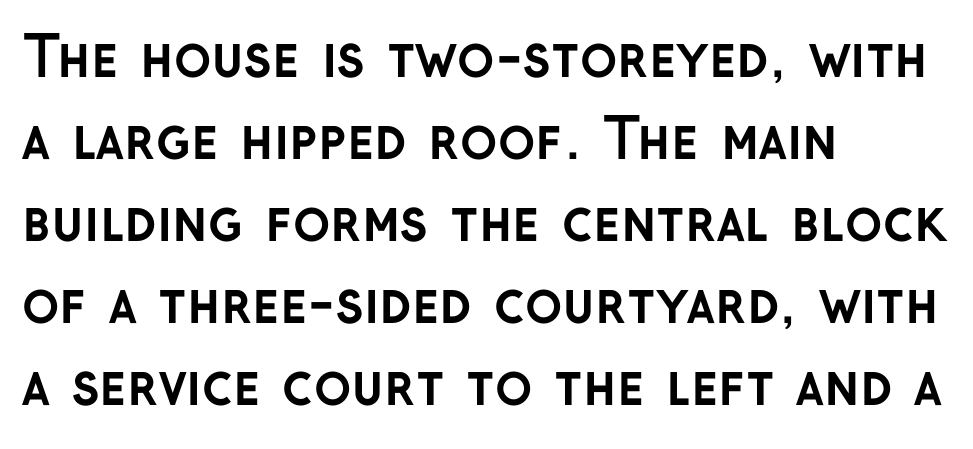
The image shows 55 px semibold sans-serif type, upright; set left-aligned, normal line spacing (1.49x), normal letter spacing, not underlined; low stroke contrast and a medium x-height.
